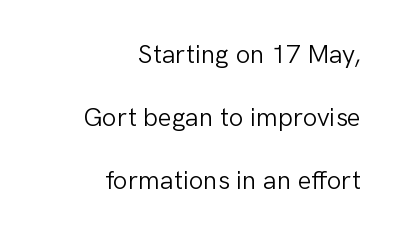
Reading down the block, your eye finds every line finishing at a fixed right position. Standard letterfit; no display-style spreading of the glyphs. Any mark beneath the type? The region is blank. Rows of type keep a wide berth in the vertical direction. Letters have the restrained weight of plain body copy at most. A roman cut, with each character standing at attention.
